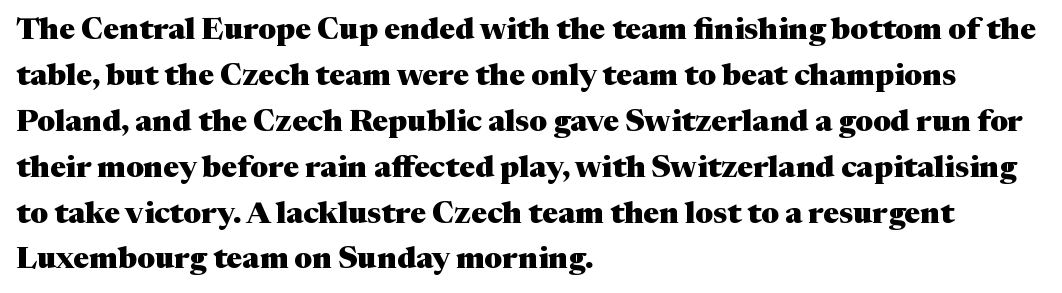
Q: Is the text bold? A: Yes.
Q: Is the text italic (slanted)? A: No, it is upright.
Q: Is the typeface a serif or a sans-serif typeface? A: Serif.
Q: Is the text underlined? A: No.
Q: How is the paragraph aligned? A: Left-aligned.
Q: Is the spacing between letters normal or unusually wide? A: Normal.
Q: Is the spacing between lines tight, normal or loose? A: Normal.
Q: Width (condensed, normal, or wide)? A: Normal.
Q: Stroke contrast? A: Medium.
Q: x-height? A: Medium.
Q: Monospaced? A: No.
